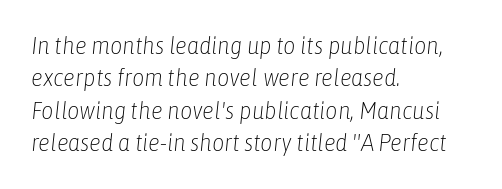
The image shows 24 px text type, italic (leaning right); set left-aligned, normal line spacing (1.35x), normal letter spacing, not underlined.
